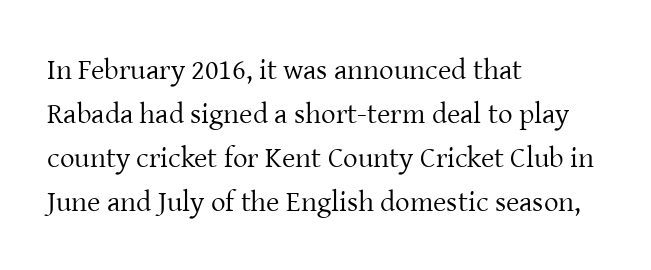
{"serif": "yes", "italic": "no", "bold": "no", "weight": "regular", "width": "normal", "stroke_contrast": "low", "x_height": "medium", "monospaced": "no", "underline": "no", "align": "left", "line_spacing": "normal", "line_spacing_ratio": 1.52, "letter_spacing": "normal", "letter_spacing_em": 0.0, "glyph_px": 29}
